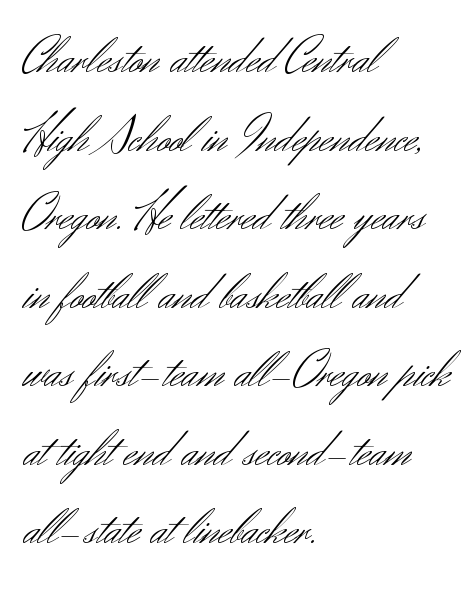
Q: Is the text bold? A: No.
Q: Is the text italic (slanted)? A: Yes.
Q: Is the typeface a serif or a sans-serif typeface? A: Sans-serif.
Q: Is the text underlined? A: No.
Q: How is the paragraph aligned? A: Left-aligned.
Q: Is the spacing between letters normal or unusually wide? A: Normal.
Q: Is the spacing between lines tight, normal or loose? A: Normal.
Q: Width (condensed, normal, or wide)? A: Normal.
Q: Stroke contrast? A: Medium.
Q: x-height? A: Small.
Q: Monospaced? A: No.
